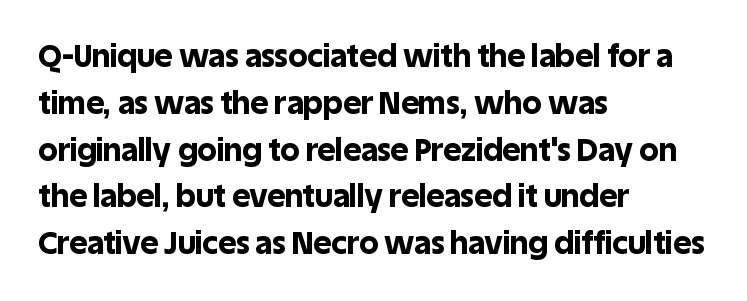
Q: Is the text bold? A: Yes.
Q: Is the text italic (slanted)? A: No, it is upright.
Q: Is the typeface a serif or a sans-serif typeface? A: Sans-serif.
Q: Is the text underlined? A: No.
Q: How is the paragraph aligned? A: Left-aligned.
Q: Is the spacing between letters normal or unusually wide? A: Normal.
Q: Is the spacing between lines tight, normal or loose? A: Normal.
Q: Width (condensed, normal, or wide)? A: Normal.
Q: x-height? A: Large.
Q: Monospaced? A: No.
